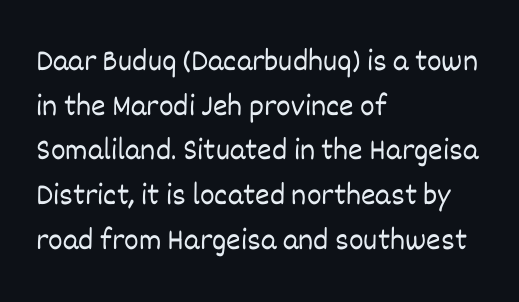
The image shows 31 px light type, upright; set left-aligned, normal line spacing (1.44x), normal letter spacing, not underlined; low stroke contrast and a large x-height.
